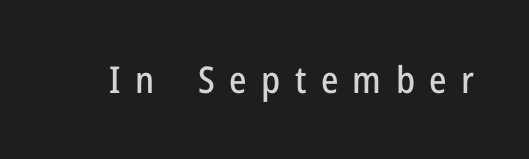
The specimen reads as upright at a glance. Type without underlining. Think of a printed novel: that variable character pitch is what you see here. There is plenty of visible air inserted between adjacent glyphs.
